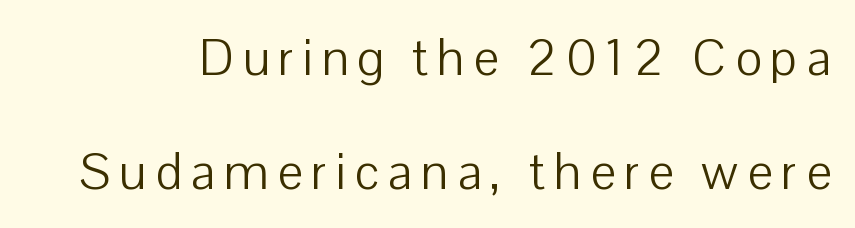
Q: Is the text bold? A: No.
Q: Is the text italic (slanted)? A: No, it is upright.
Q: Is the typeface a serif or a sans-serif typeface? A: Sans-serif.
Q: Is the text underlined? A: No.
Q: Is the spacing between lines tight, normal or loose? A: Loose.
Q: Width (condensed, normal, or wide)? A: Normal.
Q: Stroke contrast? A: Low.
Q: x-height? A: Medium.
Q: Monospaced? A: No.
